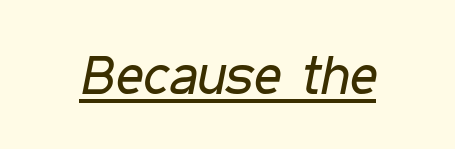
The image shows 54 px regular-weight, condensed type, italic (leaning right); set normal letter spacing, underlined; low stroke contrast and a medium x-height.
